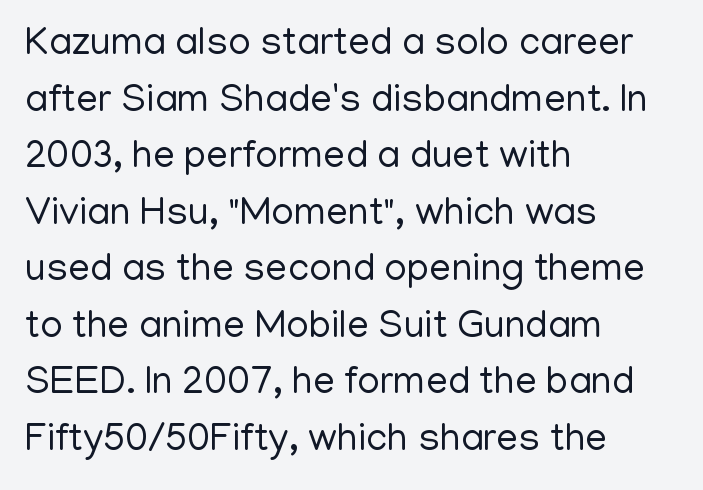
Q: Is the text bold? A: No.
Q: Is the text italic (slanted)? A: No, it is upright.
Q: Is the typeface a serif or a sans-serif typeface? A: Sans-serif.
Q: Is the text underlined? A: No.
Q: How is the paragraph aligned? A: Left-aligned.
Q: Is the spacing between letters normal or unusually wide? A: Normal.
Q: Is the spacing between lines tight, normal or loose? A: Normal.
Q: Width (condensed, normal, or wide)? A: Normal.
Q: Stroke contrast? A: Low.
Q: x-height? A: Medium.
Q: Monospaced? A: No.
